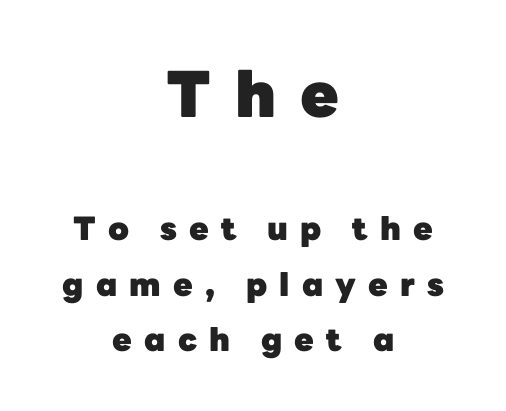
{"serif": "no", "italic": "no", "bold": "yes", "weight": "heavy", "width": "normal", "stroke_contrast": "low", "x_height": "medium", "monospaced": "no", "underline": "no", "align": "center", "line_spacing_ratio": 1.73, "letter_spacing": "wide", "letter_spacing_em": 0.38, "larger_block": "first", "size_ratio": 1.97, "glyph_px": 63}
